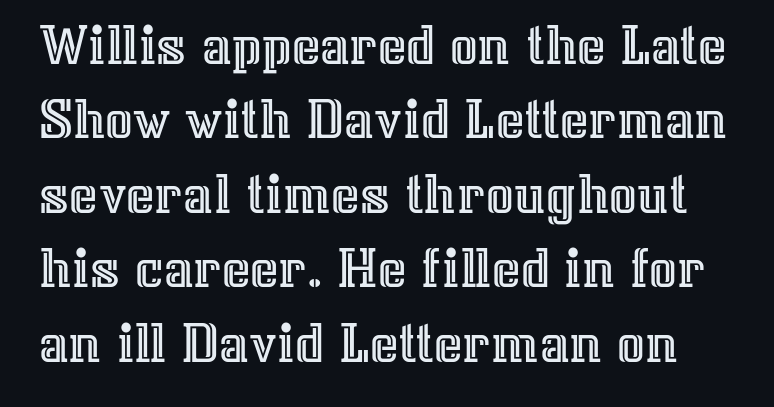
A bare baseline throughout the passage. You could not count columns in this text — the font is proportionally spaced. Standard letterfit; no display-style spreading of the glyphs. Does the lettering tilt? It doesn't — this is upright.
